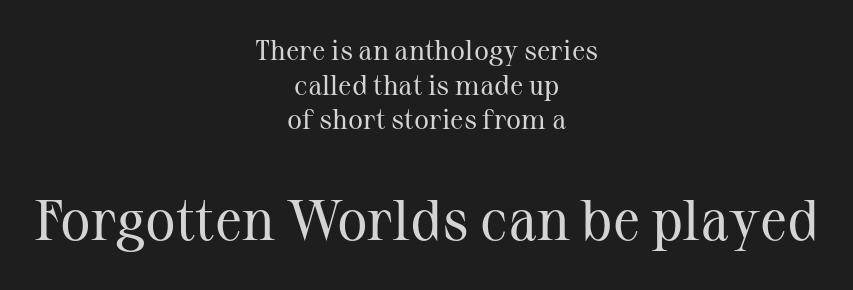
Q: Is the text bold? A: No.
Q: Is the text italic (slanted)? A: No, it is upright.
Q: Is the typeface a serif or a sans-serif typeface? A: Serif.
Q: Is the text underlined? A: No.
Q: How is the paragraph aligned? A: Centered.
Q: Is the spacing between letters normal or unusually wide? A: Normal.
Q: Which block of text is set in a larger size, the first (top) or the second (bottom)? A: The second (bottom) one.
Q: Width (condensed, normal, or wide)? A: Normal.
Q: Stroke contrast? A: Medium.
Q: x-height? A: Medium.
Q: Monospaced? A: No.
